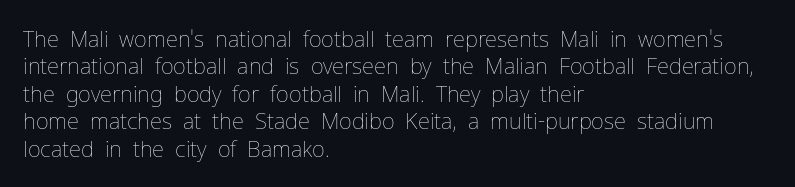
{"italic": "no", "bold": "no", "underline": "no", "align": "left", "line_spacing": "normal", "line_spacing_ratio": 1.25, "letter_spacing": "normal", "letter_spacing_em": 0.0, "glyph_px": 22}
